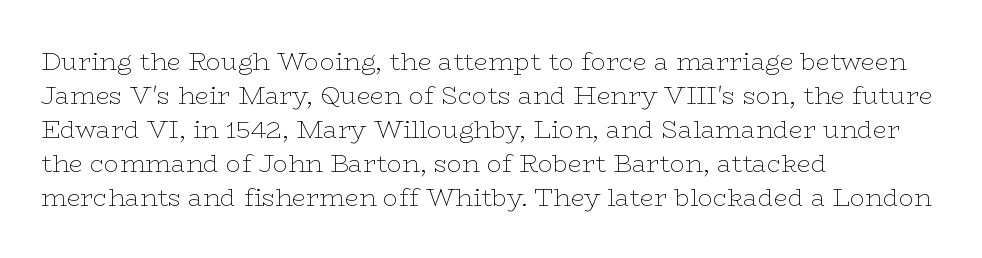
Q: Is the text bold? A: No.
Q: Is the text italic (slanted)? A: No, it is upright.
Q: Is the text underlined? A: No.
Q: How is the paragraph aligned? A: Left-aligned.
Q: Is the spacing between letters normal or unusually wide? A: Normal.
Q: Is the spacing between lines tight, normal or loose? A: Normal.
